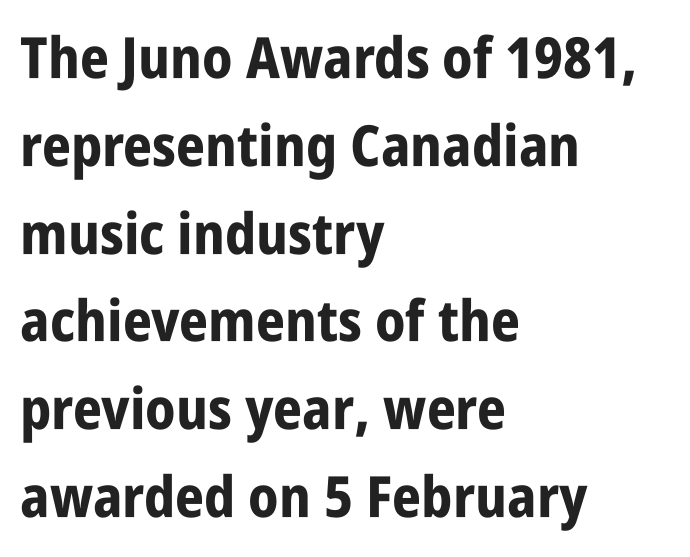
The image shows 57 px bold, condensed sans-serif type, upright; set left-aligned, normal line spacing (1.54x), normal letter spacing, not underlined; low stroke contrast and a large x-height.
